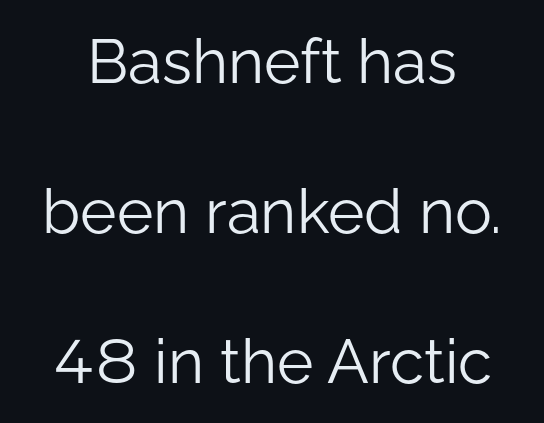
Q: Is the text bold? A: No.
Q: Is the text italic (slanted)? A: No, it is upright.
Q: Is the typeface a serif or a sans-serif typeface? A: Sans-serif.
Q: Is the text underlined? A: No.
Q: Is the spacing between letters normal or unusually wide? A: Normal.
Q: Is the spacing between lines tight, normal or loose? A: Loose.
Q: Width (condensed, normal, or wide)? A: Normal.
Q: Stroke contrast? A: Low.
Q: x-height? A: Medium.
Q: Monospaced? A: No.
